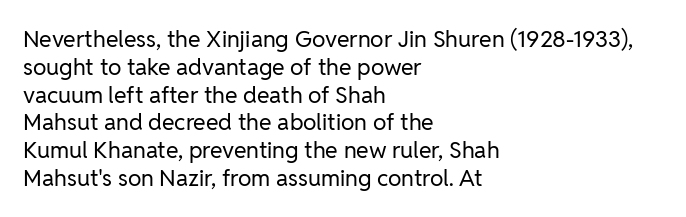
Italic: no, the glyphs are upright roman. Typeset ragged right — the left edge is the straight one. The gaps between neighbouring characters are ordinary and unremarkable. No letter is thick-stroked: the sample isn't bold. Lines of text with bare space underneath.
